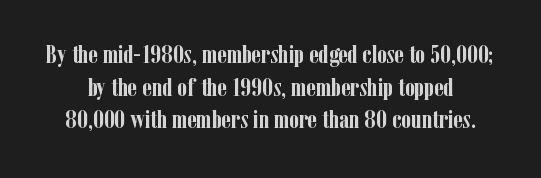
The image shows 25 px bold type, upright; set normal line spacing (1.31x), normal letter spacing, not underlined.
